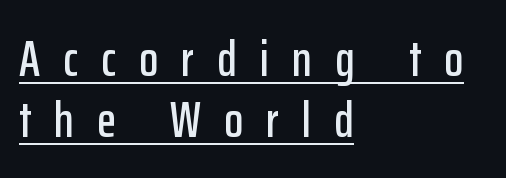
Examine the stroke ends and you'll find no serifs. Words appear elongated and porous because spacing is wide. Spacing verdict: proportional, widths tailored to each character. Line beginnings align vertically; line endings do not. Glance below the letters and you will spot a drawn line.
